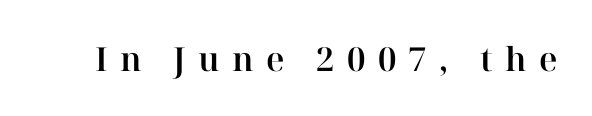
The image shows 33 px serif type, upright; set unusually wide letter spacing (+0.37 em), not underlined; high stroke contrast and a medium x-height.
